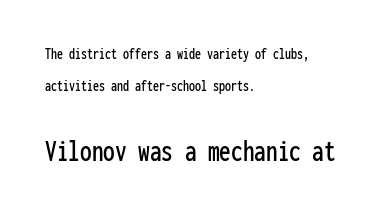
{"serif": "no", "italic": "no", "width": "condensed", "stroke_contrast": "low", "x_height": "medium", "monospaced": "yes", "underline": "no", "align": "left", "line_spacing": "loose", "line_spacing_ratio": 2.02, "letter_spacing": "normal", "letter_spacing_em": 0.0, "larger_block": "second", "size_ratio": 1.94, "glyph_px": 31}
